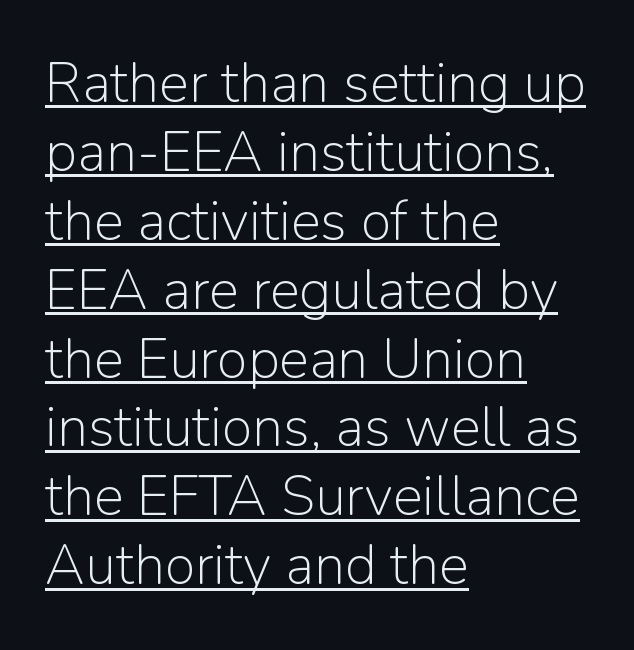
Q: Is the text bold? A: No.
Q: Is the text italic (slanted)? A: No, it is upright.
Q: Is the typeface a serif or a sans-serif typeface? A: Sans-serif.
Q: Is the text underlined? A: Yes.
Q: How is the paragraph aligned? A: Left-aligned.
Q: Is the spacing between letters normal or unusually wide? A: Normal.
Q: Width (condensed, normal, or wide)? A: Normal.
Q: Stroke contrast? A: Low.
Q: x-height? A: Medium.
Q: Monospaced? A: No.
